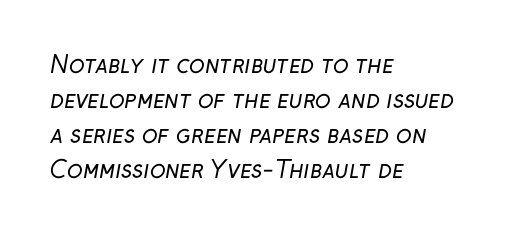
Q: Is the text bold? A: No.
Q: Is the text underlined? A: No.
Q: How is the paragraph aligned? A: Left-aligned.
Q: Is the spacing between letters normal or unusually wide? A: Normal.
Q: Is the spacing between lines tight, normal or loose? A: Normal.
